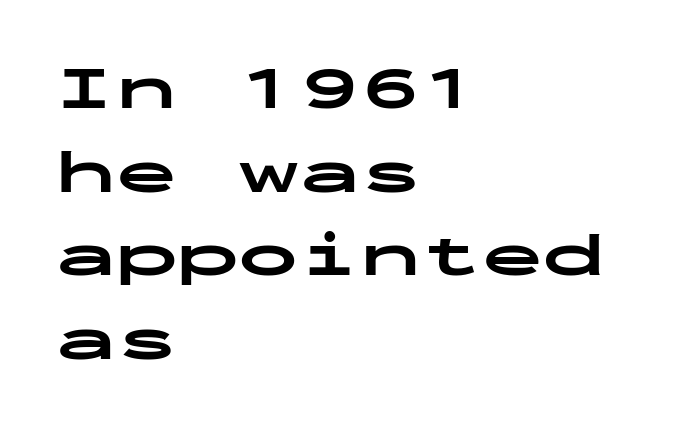
This is heavy type, rendered in bold. The typography opts for an upright posture over an oblique one. The letters march in equal steps, a hallmark of fixed-pitch type. The passage shown is typeset with a sans-serif family. Does extra space separate the letters? No, they use regular spacing.
